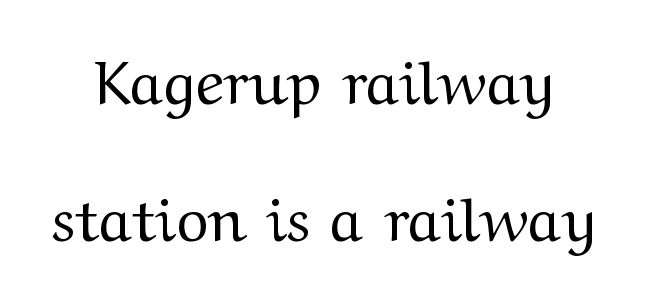
Type without underlining. Characters remain perfectly vertical along every line. The weight tops out at a normal text grade. Is this a fixed-width face? No — the glyphs have proportional, varying widths. The letterforms sit shoulder to shoulder at normal distance.
